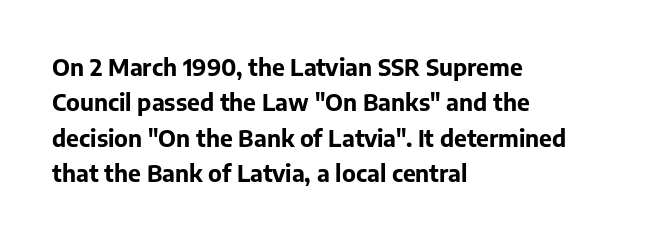
{"italic": "no", "bold": "yes", "underline": "no", "align": "left", "line_spacing": "normal", "line_spacing_ratio": 1.54, "letter_spacing": "normal", "letter_spacing_em": 0.0, "glyph_px": 23}
